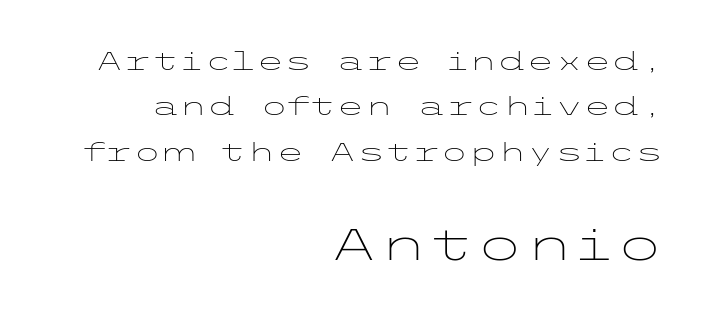
{"serif": "no", "italic": "no", "bold": "no", "weight": "light", "width": "wide", "stroke_contrast": "low", "x_height": "medium", "underline": "no", "align": "right", "line_spacing_ratio": 1.75, "letter_spacing": "normal", "letter_spacing_em": 0.0, "larger_block": "second", "size_ratio": 1.73, "glyph_px": 45}
